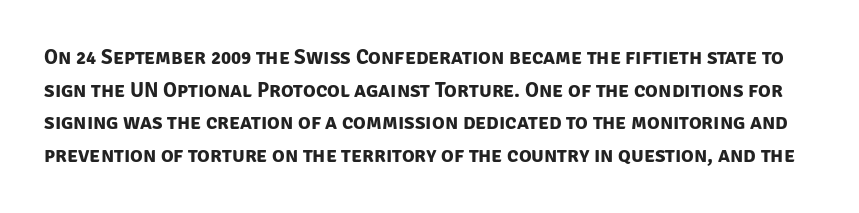
Q: Is the text bold? A: Yes.
Q: Is the text underlined? A: No.
Q: Is the spacing between letters normal or unusually wide? A: Normal.
Q: Is the spacing between lines tight, normal or loose? A: Normal.
